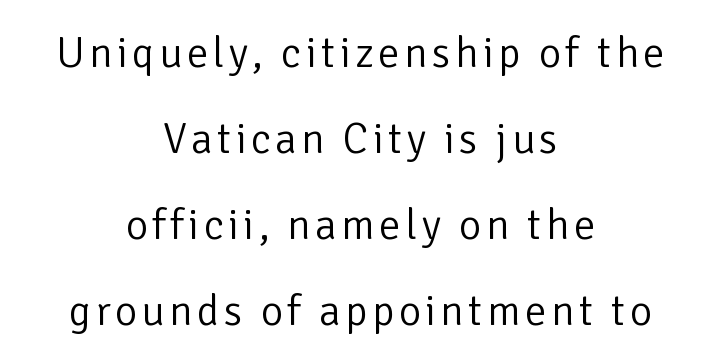
{"serif": "no", "italic": "no", "bold": "no", "weight": "light", "width": "normal", "stroke_contrast": "low", "x_height": "medium", "monospaced": "no", "underline": "no", "align": "center", "line_spacing": "loose", "line_spacing_ratio": 2.0, "glyph_px": 43}
